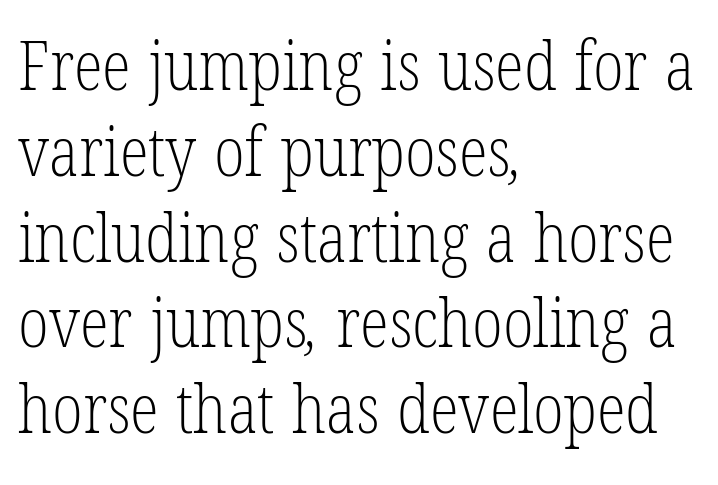
The image shows 67 px light, condensed serif type; set left-aligned, normal line spacing (1.28x), normal letter spacing, not underlined; low stroke contrast and a medium x-height.
